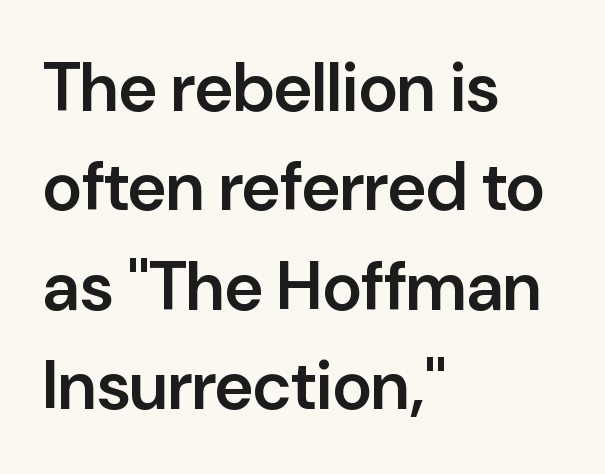
Q: Is the text bold? A: Semi-bold.
Q: Is the text italic (slanted)? A: No, it is upright.
Q: Is the typeface a serif or a sans-serif typeface? A: Sans-serif.
Q: Is the text underlined? A: No.
Q: How is the paragraph aligned? A: Left-aligned.
Q: Is the spacing between letters normal or unusually wide? A: Normal.
Q: Is the spacing between lines tight, normal or loose? A: Normal.
Q: Width (condensed, normal, or wide)? A: Normal.
Q: Stroke contrast? A: Low.
Q: x-height? A: Medium.
Q: Monospaced? A: No.
